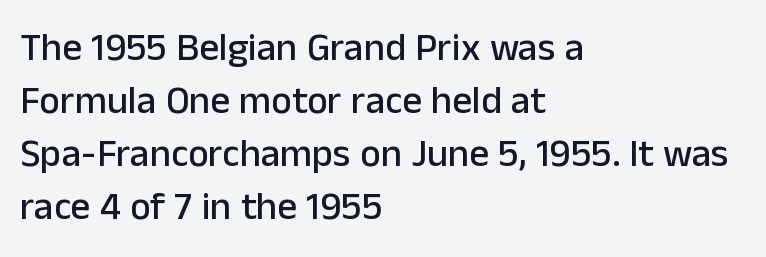
The image shows 39 px sans-serif type, upright; set left-aligned, normal line spacing (1.36x), normal letter spacing, not underlined; low stroke contrast and a medium x-height.
